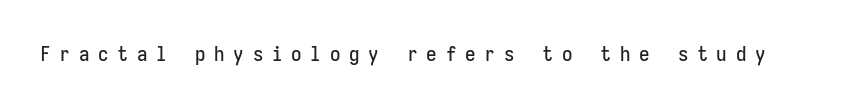
Type without underlining. The letters are spread apart with noticeably loose tracking. The type sits square on the baseline with zero lean.
